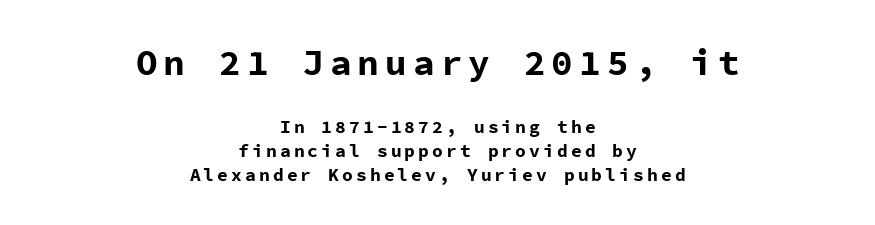
The image shows 36 px bold sans-serif type, upright, monospaced; set centered, normal line spacing (1.32x), not underlined; the first (top) block is 2.0x larger; low stroke contrast and a medium x-height.
